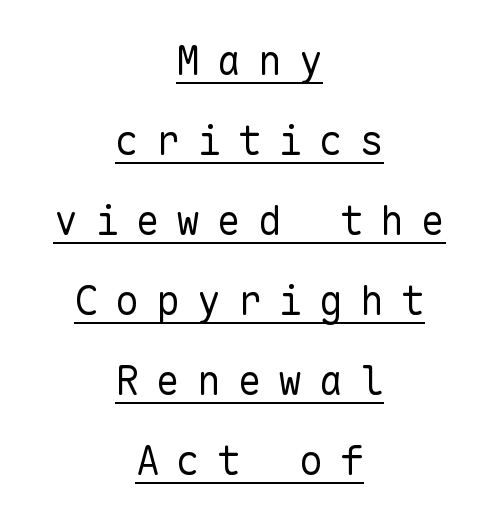
{"serif": "no", "italic": "no", "bold": "no", "weight": "regular", "width": "normal", "stroke_contrast": "low", "x_height": "medium", "monospaced": "yes", "underline": "yes", "align": "center", "line_spacing": "loose", "line_spacing_ratio": 2.0, "letter_spacing": "wide", "letter_spacing_em": 0.42, "glyph_px": 40}
